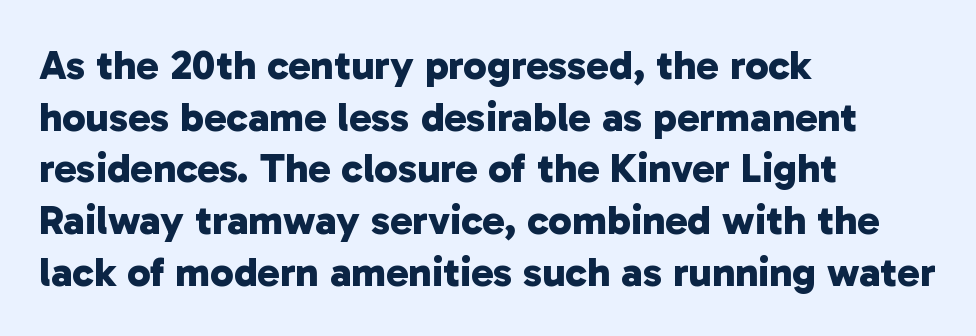
Q: Is the text bold? A: Yes.
Q: Is the typeface a serif or a sans-serif typeface? A: Sans-serif.
Q: Is the text underlined? A: No.
Q: How is the paragraph aligned? A: Left-aligned.
Q: Is the spacing between letters normal or unusually wide? A: Normal.
Q: Width (condensed, normal, or wide)? A: Normal.
Q: Stroke contrast? A: Low.
Q: x-height? A: Medium.
Q: Monospaced? A: No.
